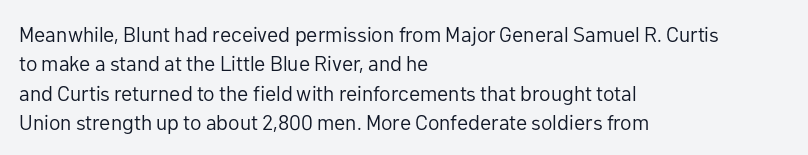
The image shows 21 px text type, upright; set left-aligned, normal line spacing (1.4x), normal letter spacing, not underlined.
